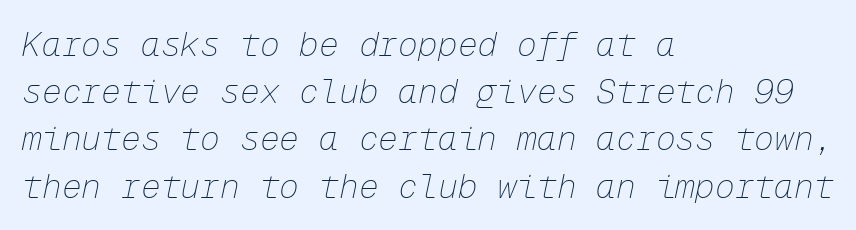
The image shows 33 px thin type, italic (leaning right), monospaced; set left-aligned, normal line spacing (1.43x), normal letter spacing, not underlined; low stroke contrast and a medium x-height.
